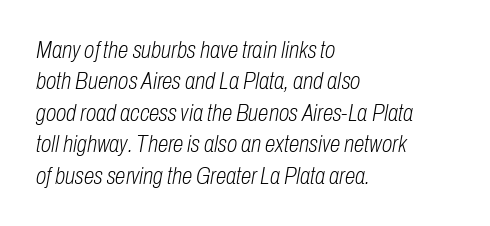
The image shows 24 px text type, italic (leaning right); set left-aligned, normal line spacing (1.31x), normal letter spacing, not underlined.
